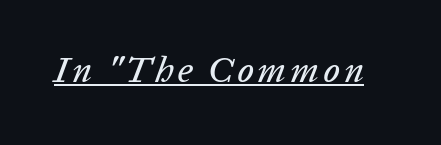
{"italic": "yes", "lean": "right", "slant_degrees": 20, "width": "normal", "stroke_contrast": "low", "x_height": "medium", "monospaced": "no", "underline": "yes", "glyph_px": 36}
